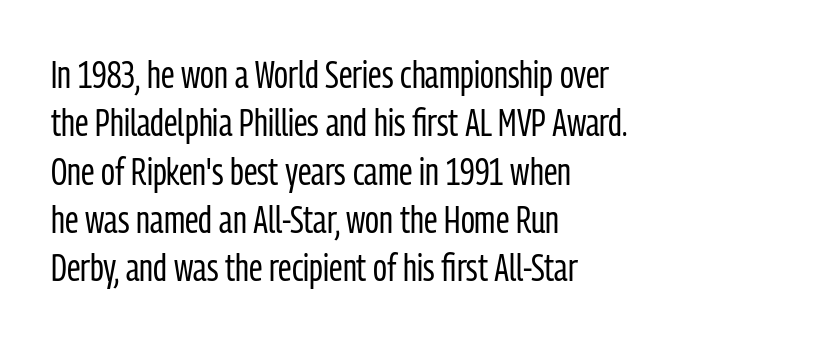
Horizontal bands of white between lines are of average thickness. The designer went with a sans here, leaving each stem footless. These lines are rendered in a variable-pitch font. If you drew a ruler down the left edge, every line would touch it. No italicization has been applied; the sample stays upright. The passage shown is not underscored anywhere.
